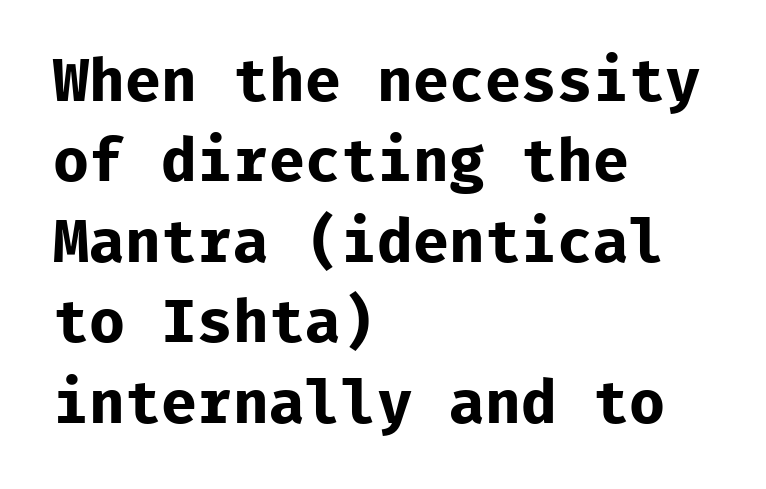
{"serif": "no", "italic": "no", "bold": "yes", "weight": "bold", "width": "normal", "stroke_contrast": "low", "x_height": "medium", "monospaced": "yes", "underline": "no", "align": "left", "line_spacing": "normal", "line_spacing_ratio": 1.34, "letter_spacing": "normal", "letter_spacing_em": 0.0, "glyph_px": 60}
